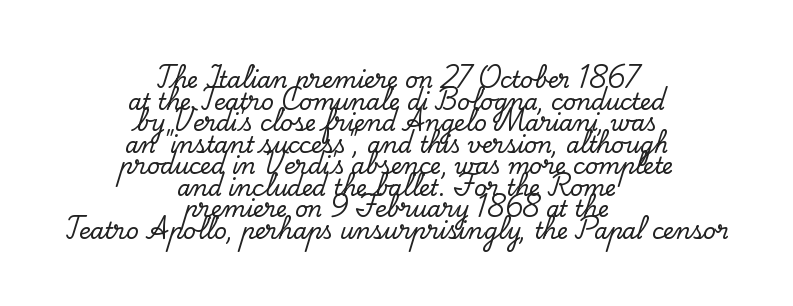
{"underline": "no", "align": "center", "line_spacing": "tight", "line_spacing_ratio": 0.98, "letter_spacing": "normal", "letter_spacing_em": 0.0, "glyph_px": 22}
